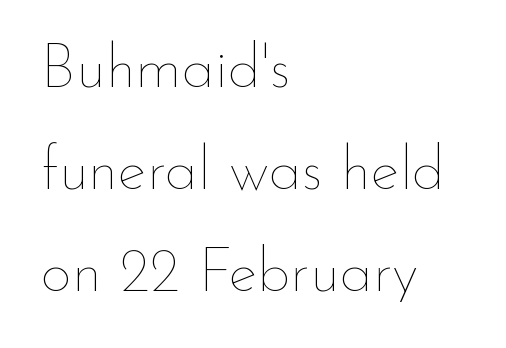
Q: Is the text bold? A: No.
Q: Is the text italic (slanted)? A: No, it is upright.
Q: Is the text underlined? A: No.
Q: How is the paragraph aligned? A: Left-aligned.
Q: Is the spacing between letters normal or unusually wide? A: Normal.
Q: Is the spacing between lines tight, normal or loose? A: Normal.
Q: Width (condensed, normal, or wide)? A: Normal.
Q: Stroke contrast? A: Low.
Q: x-height? A: Small.
Q: Monospaced? A: No.
